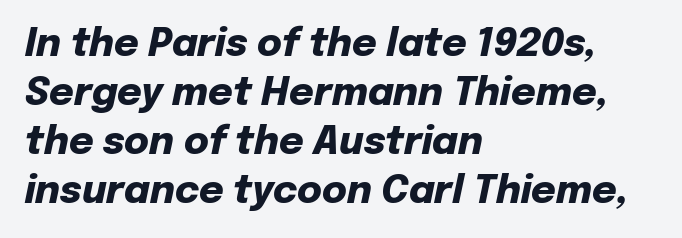
{"italic": "yes", "lean": "right", "slant_degrees": 12, "bold": "yes", "weight": "heavy", "width": "normal", "stroke_contrast": "low", "x_height": "medium", "monospaced": "no", "underline": "no", "align": "left", "line_spacing": "normal", "line_spacing_ratio": 1.29, "letter_spacing": "normal", "letter_spacing_em": 0.0, "glyph_px": 38}
